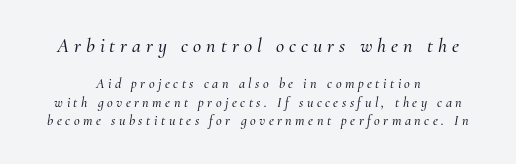
{"italic": "yes", "lean": "right", "slant_degrees": 10, "underline": "no", "align": "center", "line_spacing": "normal", "line_spacing_ratio": 1.32, "letter_spacing": "wide", "letter_spacing_em": 0.25, "larger_block": "first", "size_ratio": 1.43, "glyph_px": 20}
